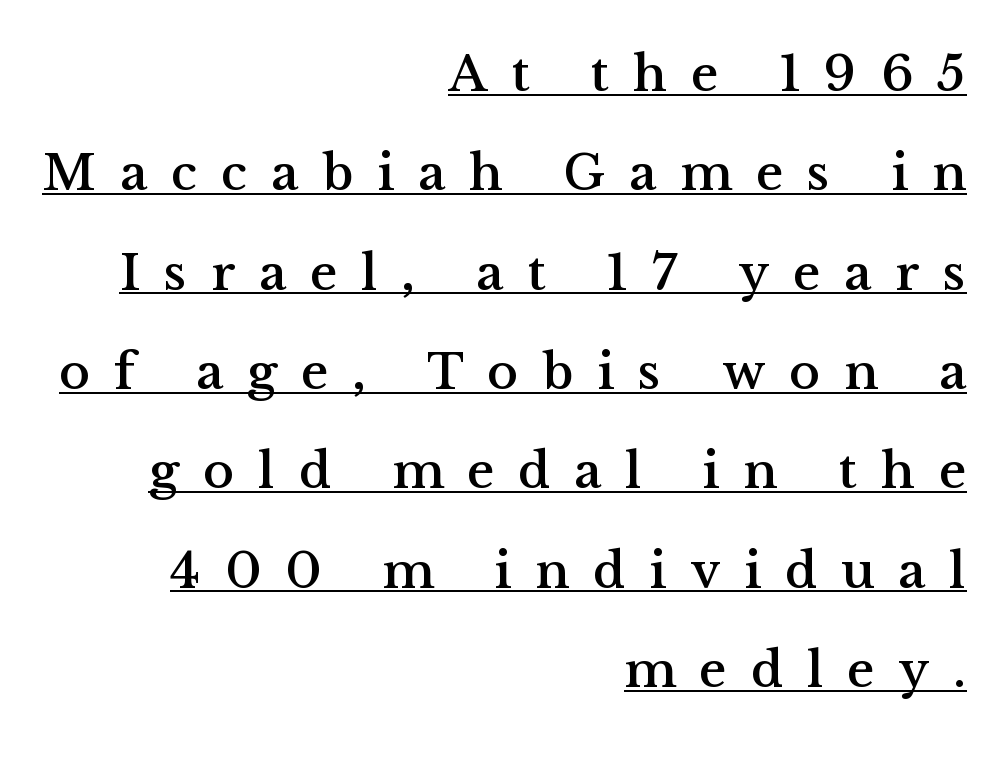
The passage shown is underscored from start to finish. Check where the strokes stop: tiny serifs finish them off. Line ends are locked; line starts wander. Character widths vary here, with narrow letters taking less room than wide ones. Summary of vertical rhythm: relaxed, with wide interline spacing. A typesetter would call this heavily tracked-out type.
